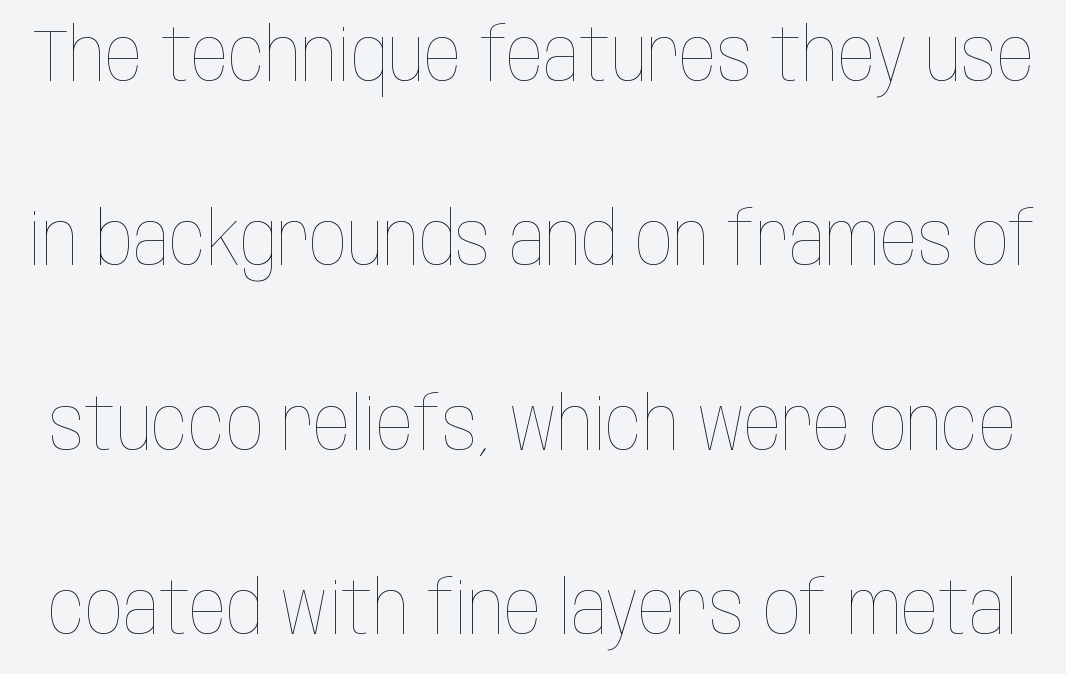
The image shows 74 px thin, condensed type, upright; set loose line spacing (2.49x), normal letter spacing, not underlined; low stroke contrast and a large x-height.
